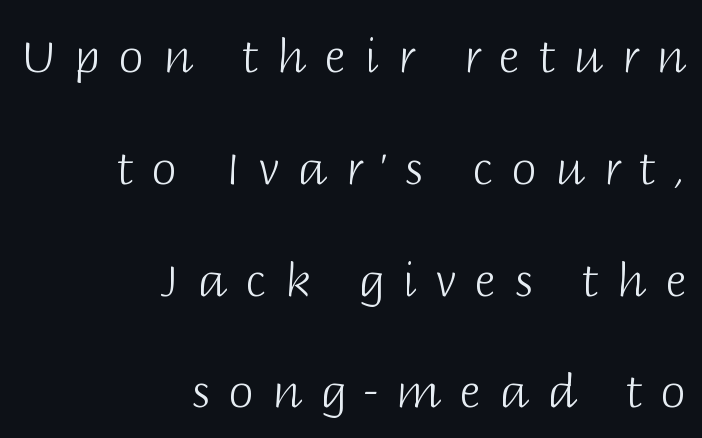
Words appear elongated and porous because spacing is wide. This rendering uses right alignment, leaving the left contour irregular. Italic: no, the glyphs are upright roman. Bare-footed words on every line. You could not count columns in this text — the font is proportionally spaced. Students, observe: this is what heavily led, spacious text looks like.
